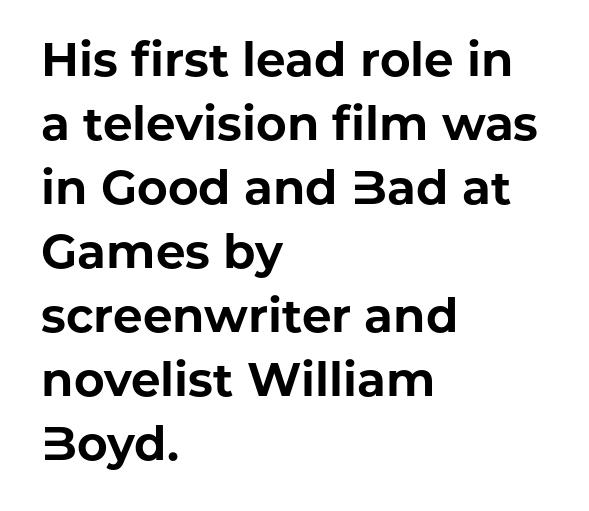
The image shows 47 px bold sans-serif type, upright; set left-aligned, normal line spacing (1.36x), normal letter spacing, not underlined; low stroke contrast and a medium x-height.
